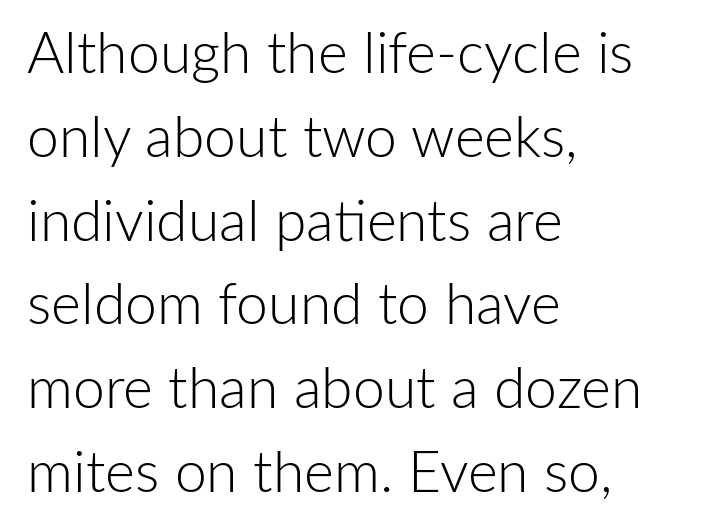
Q: Is the text bold? A: No.
Q: Is the text italic (slanted)? A: No, it is upright.
Q: Is the typeface a serif or a sans-serif typeface? A: Sans-serif.
Q: Is the text underlined? A: No.
Q: How is the paragraph aligned? A: Left-aligned.
Q: Is the spacing between letters normal or unusually wide? A: Normal.
Q: Is the spacing between lines tight, normal or loose? A: Normal.
Q: Width (condensed, normal, or wide)? A: Normal.
Q: Stroke contrast? A: Low.
Q: x-height? A: Medium.
Q: Monospaced? A: No.
